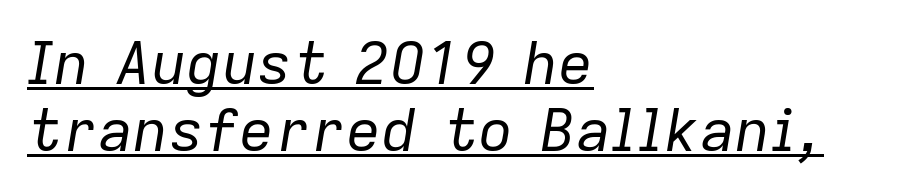
Does extra space separate the letters? No, they use regular spacing. The weight would be labelled regular, book, light, or lighter still. The paragraph has a hard left edge and a soft right edge. Does a line run under the words? Yes, clearly. If you drew a line through each stem, it would be angled.
